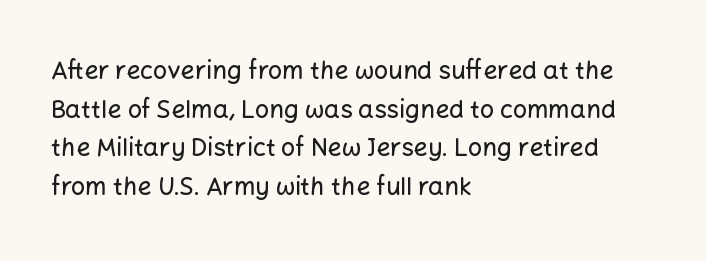
The image shows 25 px text type, upright; set left-aligned, normal line spacing (1.55x), normal letter spacing, not underlined.
